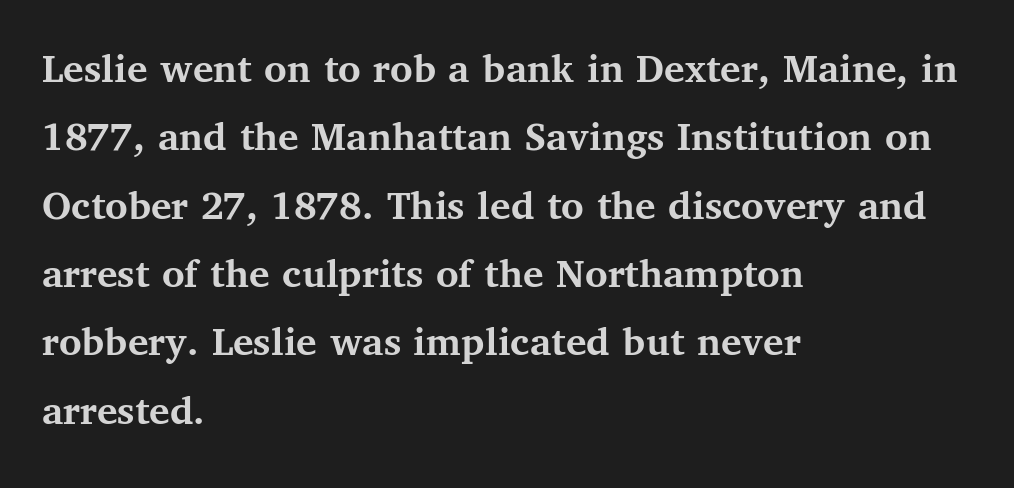
The image shows 43 px semibold serif type, upright; set left-aligned, normal line spacing (1.59x), normal letter spacing, not underlined; medium stroke contrast and a medium x-height.
